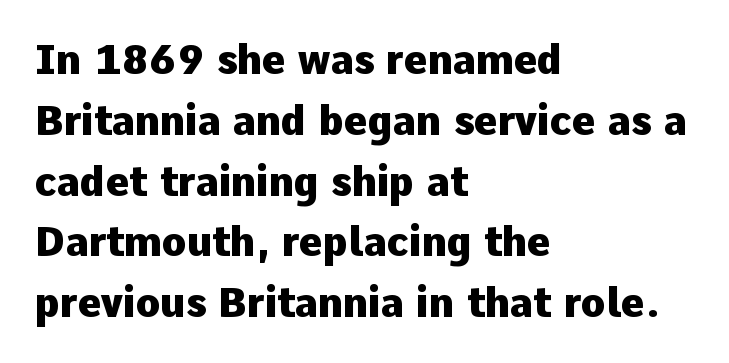
The image shows 40 px heavy sans-serif type, upright; set left-aligned, normal line spacing (1.52x), normal letter spacing, not underlined; low stroke contrast and a medium x-height.
